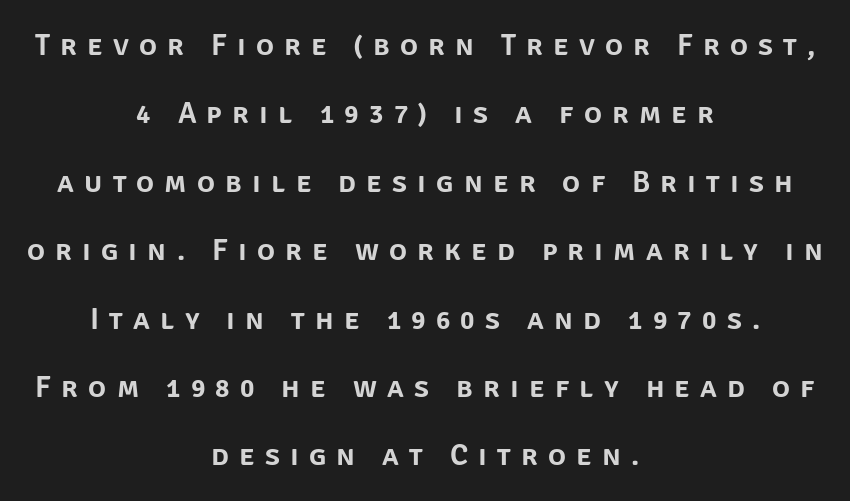
The image shows 30 px sans-serif type, upright; set centered, loose line spacing (2.28x), unusually wide letter spacing (+0.34 em), not underlined; low stroke contrast and a large x-height.
